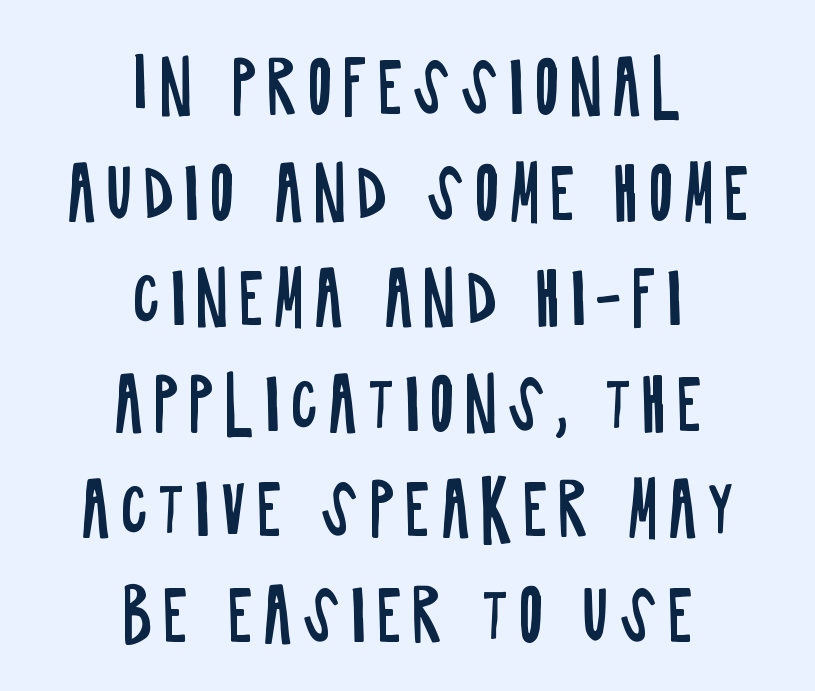
{"serif": "no", "italic": "no", "bold": "no", "weight": "regular", "width": "condensed", "stroke_contrast": "low", "x_height": "large", "monospaced": "no", "underline": "no", "align": "center", "line_spacing": "normal", "line_spacing_ratio": 1.53, "glyph_px": 69}
